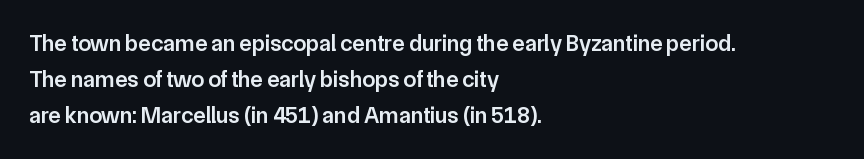
All the whitespace from short lines collects on the right. The space between consecutive lines is moderate. The type is set solid horizontally, with unmodified tracking. Does the lettering tilt? It doesn't — this is upright. Is the type bold? Partly — it's a semibold, heavier than regular but not fully bold.
